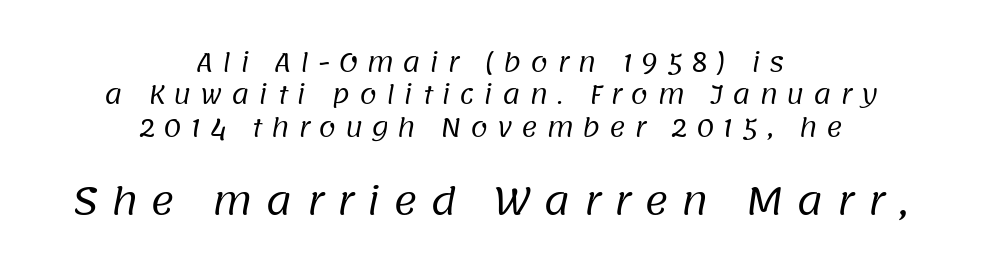
The rendering uses natural spacing where letterforms have individual widths. Alignment: centered. Does the leading feel generous? No, just average. Block two is the big one; block one sits smaller above it. No word sits above an underline. Serif or sans? Sans — the stroke terminals are bare.
